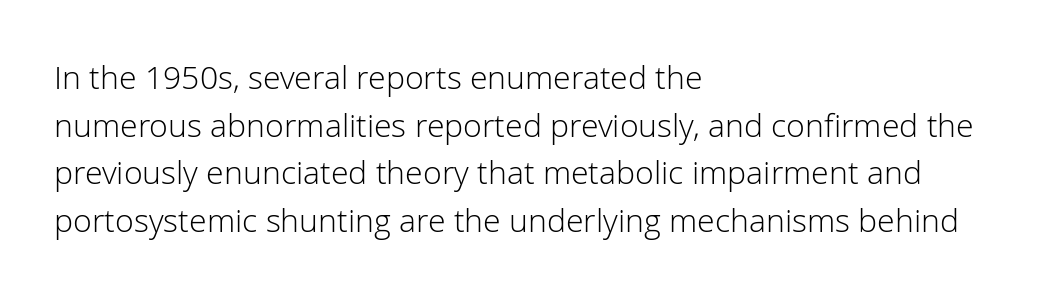
The image shows 32 px light sans-serif type, upright; set left-aligned, normal line spacing (1.49x), normal letter spacing, not underlined; low stroke contrast and a medium x-height.
